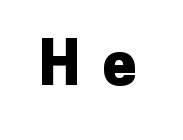
Q: Is the text bold? A: Yes.
Q: Is the text italic (slanted)? A: No, it is upright.
Q: Is the typeface a serif or a sans-serif typeface? A: Sans-serif.
Q: Is the text underlined? A: No.
Q: Is the spacing between letters normal or unusually wide? A: Unusually wide.
Q: Width (condensed, normal, or wide)? A: Normal.
Q: Stroke contrast? A: Low.
Q: x-height? A: Medium.
Q: Monospaced? A: No.
